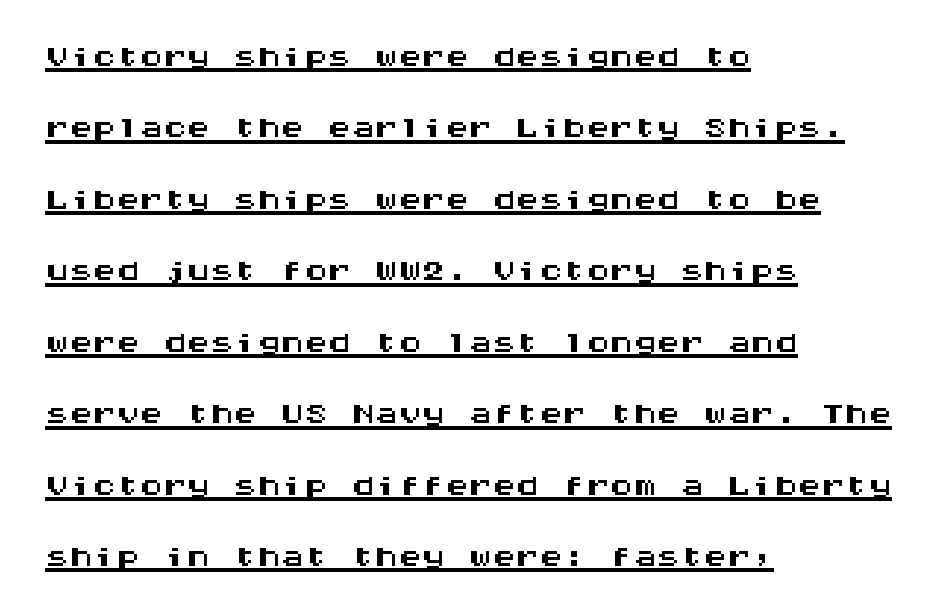
In terms of letterspacing, this is plain default setting. Is there any slant? The stems are plumb. Interline gaps are of average width in this sample. Alignment: flush left.
